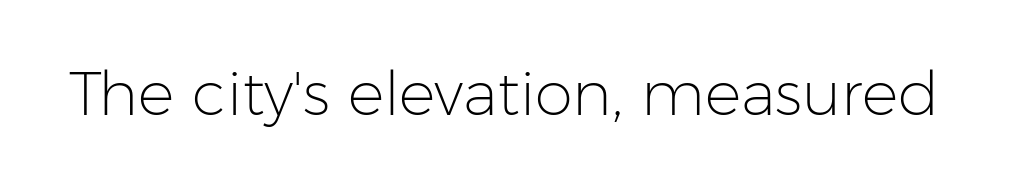
{"serif": "no", "italic": "no", "bold": "no", "weight": "light", "width": "normal", "stroke_contrast": "low", "x_height": "medium", "monospaced": "no", "underline": "no", "letter_spacing": "normal", "letter_spacing_em": 0.0, "glyph_px": 61}
